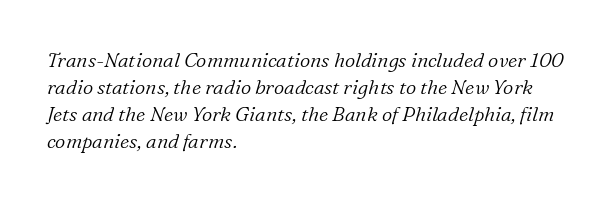
Visually the block forms a straight wall on the left and a jagged coastline on the right. Just letters on the line, the space beneath them empty. Slant detected: the letters are inclined. Regarding leading, the lines here are spaced in the standard way. Unbolded letterforms with no extra heft. Students, note that the glyphs here touch the page at normal intervals.
